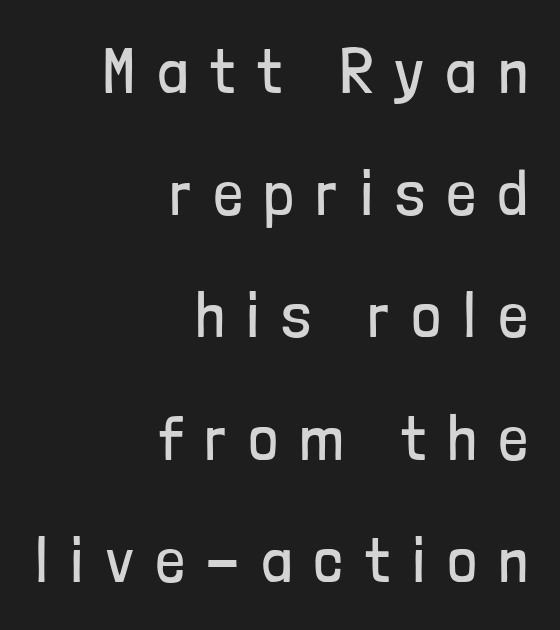
Q: Is the text bold? A: No.
Q: Is the text italic (slanted)? A: No, it is upright.
Q: Is the typeface a serif or a sans-serif typeface? A: Sans-serif.
Q: Is the text underlined? A: No.
Q: How is the paragraph aligned? A: Right-aligned.
Q: Is the spacing between letters normal or unusually wide? A: Unusually wide.
Q: Is the spacing between lines tight, normal or loose? A: Loose.
Q: Width (condensed, normal, or wide)? A: Condensed.
Q: Stroke contrast? A: Low.
Q: x-height? A: Medium.
Q: Monospaced? A: No.
